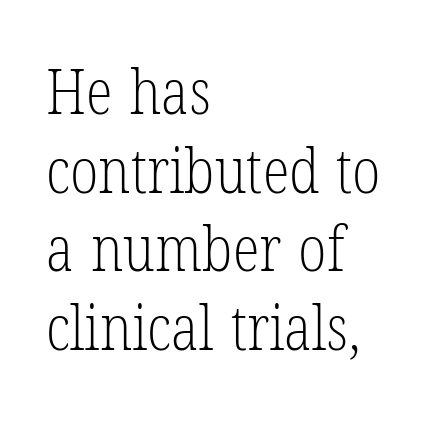
{"serif": "yes", "italic": "no", "bold": "no", "weight": "light", "width": "condensed", "stroke_contrast": "low", "x_height": "medium", "monospaced": "no", "underline": "no", "align": "left", "line_spacing": "normal", "line_spacing_ratio": 1.27, "letter_spacing": "normal", "letter_spacing_em": 0.0, "glyph_px": 62}
